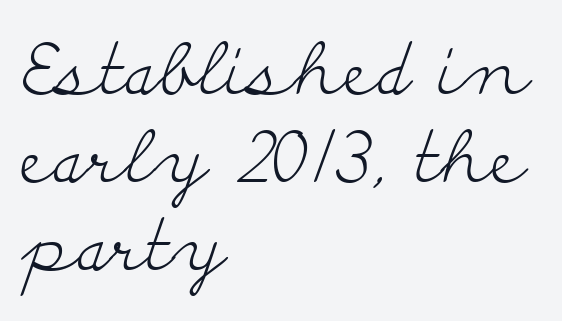
{"serif": "yes", "bold": "no", "weight": "light", "width": "wide", "stroke_contrast": "low", "x_height": "small", "monospaced": "no", "underline": "no", "align": "left", "line_spacing_ratio": 1.22, "letter_spacing": "normal", "letter_spacing_em": 0.0, "glyph_px": 72}
